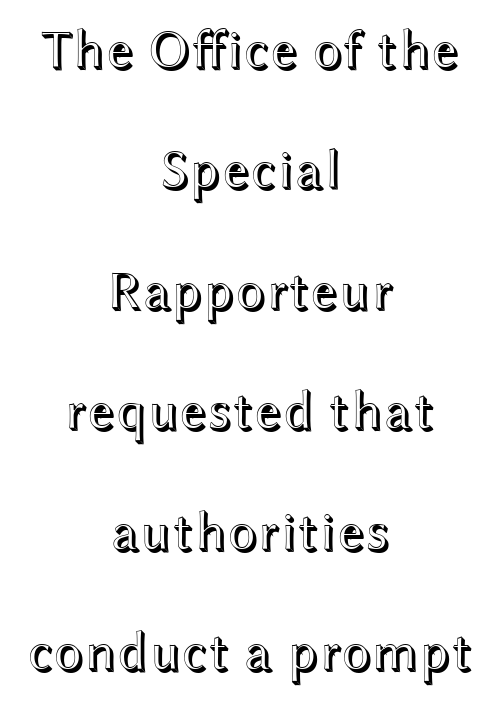
Ordinary non-slanted type is in use. Check under the words: just untouched page. Vertical spacing — loose. This rendering uses center alignment, leaving both contours irregular but symmetric. Varying glyph widths throughout — classic text-font behaviour. No extra tracking has been applied to these lines.
